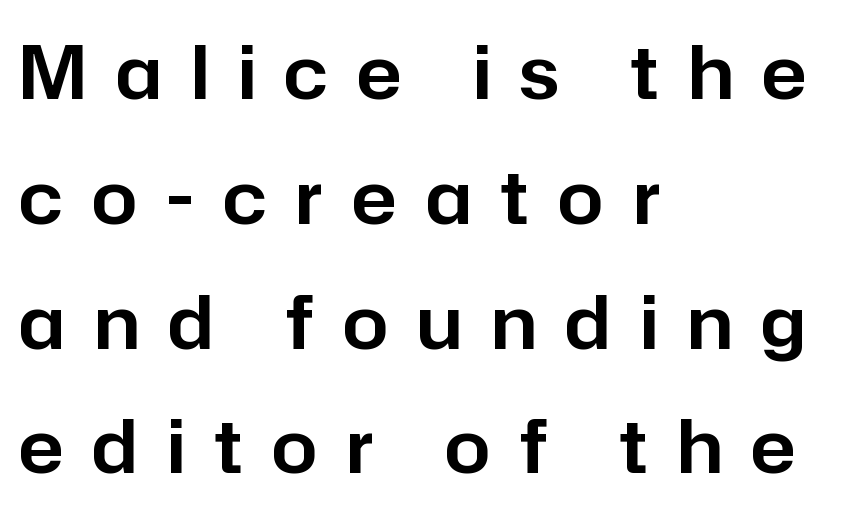
{"serif": "no", "italic": "no", "width": "normal", "stroke_contrast": "low", "x_height": "medium", "monospaced": "no", "underline": "no", "align": "left", "line_spacing_ratio": 1.71, "letter_spacing": "wide", "letter_spacing_em": 0.4, "glyph_px": 73}
